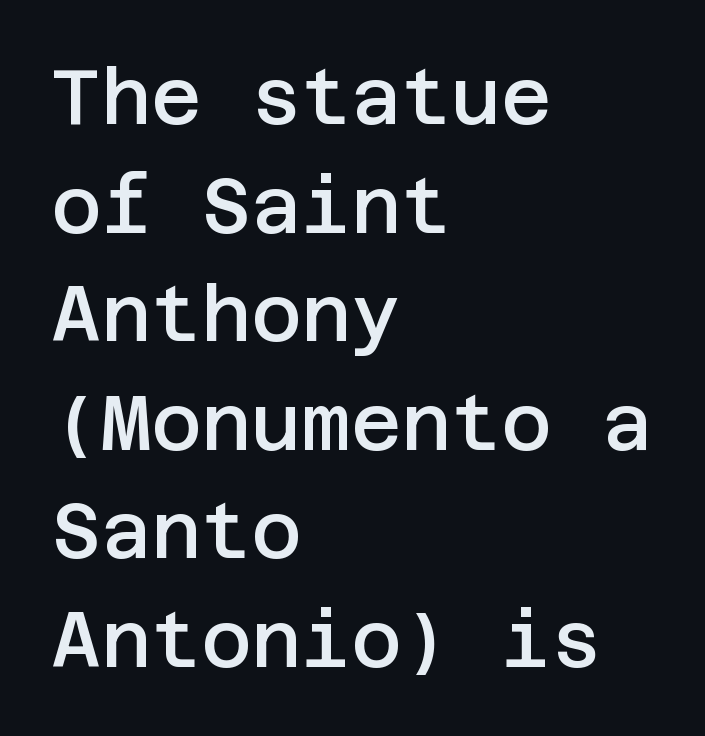
The image shows 77 px semibold sans-serif type, upright; set left-aligned, normal line spacing (1.41x), normal letter spacing, not underlined; low stroke contrast and a large x-height.
